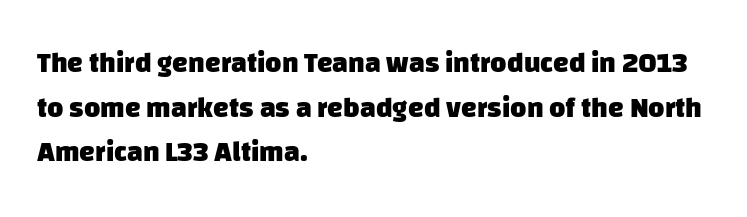
The image shows 28 px heavy sans-serif type; set left-aligned, normal line spacing (1.59x), normal letter spacing, not underlined; low stroke contrast and a large x-height.
